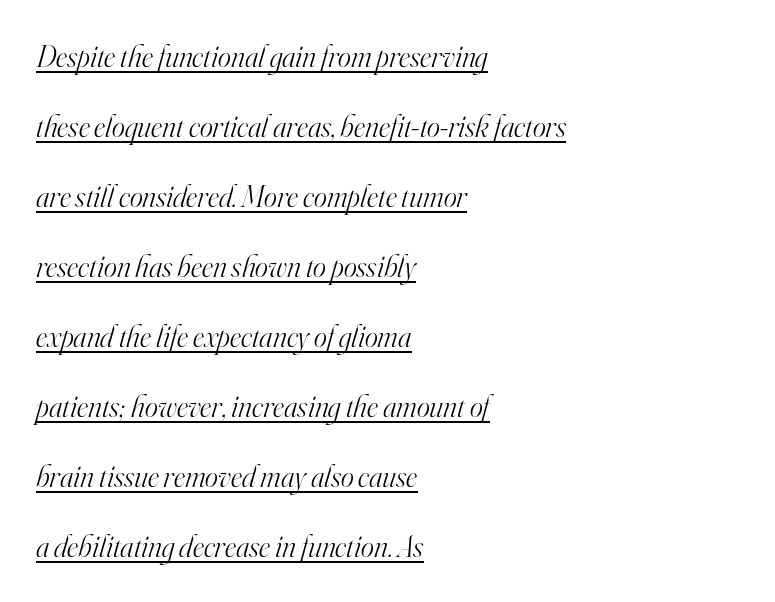
{"serif": "yes", "italic": "yes", "lean": "right", "slant_degrees": 16, "bold": "no", "weight": "light", "width": "normal", "stroke_contrast": "high", "x_height": "small", "monospaced": "no", "underline": "yes", "align": "left", "line_spacing": "loose", "line_spacing_ratio": 2.26, "letter_spacing": "normal", "letter_spacing_em": 0.0, "glyph_px": 31}
